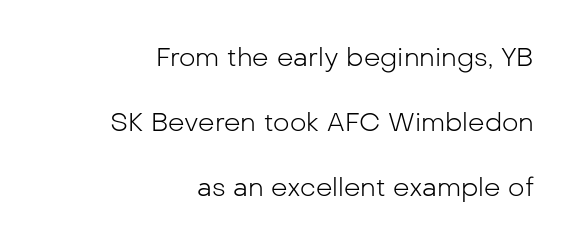
The image shows 26 px text type, upright; set right-aligned, loose line spacing (2.5x), normal letter spacing, not underlined.
